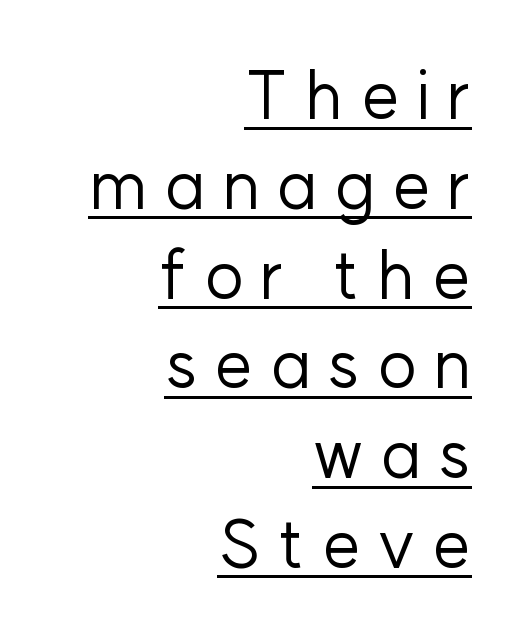
{"serif": "no", "italic": "no", "bold": "no", "weight": "regular", "width": "normal", "stroke_contrast": "low", "x_height": "medium", "monospaced": "no", "underline": "yes", "align": "right", "line_spacing": "normal", "line_spacing_ratio": 1.34, "letter_spacing": "wide", "letter_spacing_em": 0.25, "glyph_px": 67}
